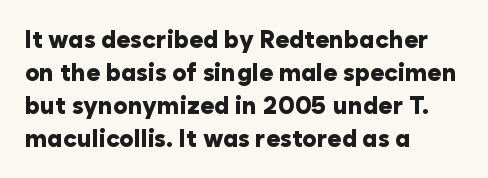
The tracking reads as untouched default to a designer's eye. Check the space under the baseline: it is left empty. The letters stand straight up with perfectly vertical stems. Each line starts at the same left margin while the right side varies. Weight check: bold — yes, fully. These lines sit exactly where default settings would place them.
